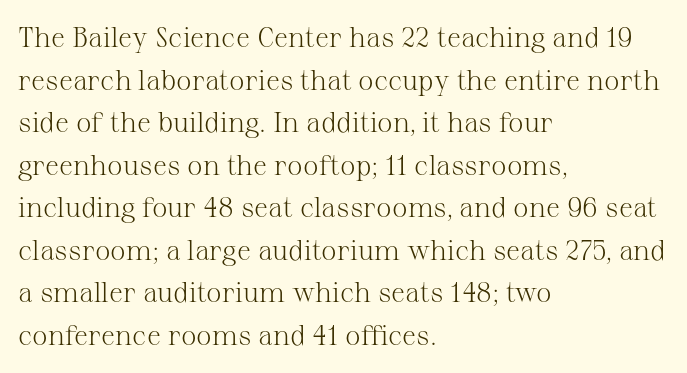
The image shows 28 px light serif type, upright; set left-aligned, normal line spacing (1.52x), normal letter spacing, not underlined; medium stroke contrast and a medium x-height.
